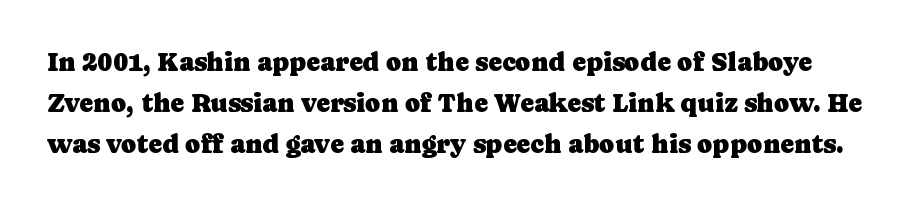
Q: Is the text italic (slanted)? A: No, it is upright.
Q: Is the text underlined? A: No.
Q: Is the spacing between letters normal or unusually wide? A: Normal.
Q: Is the spacing between lines tight, normal or loose? A: Normal.
